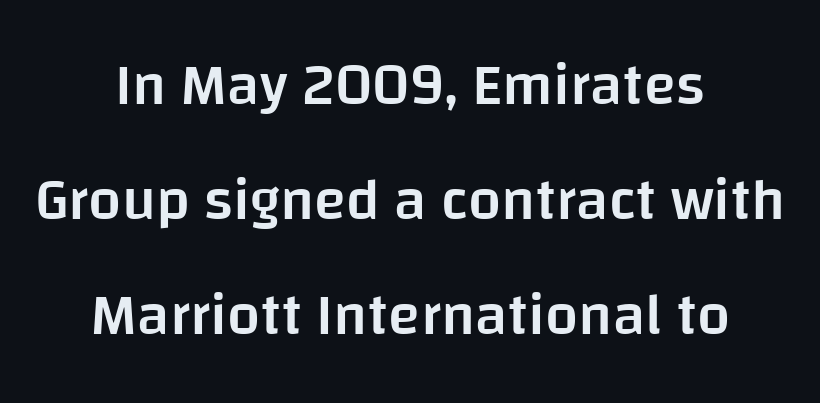
The line-height multiplier appears high, well above default. This sample uses plain, unmodified letter spacing. These lines are rendered in a variable-pitch font. A semibold gives these letters moderate extra thickness, short of bold. Rule under the text: the space is simply empty.
